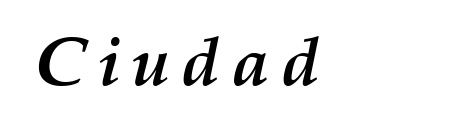
Q: Is the text bold? A: Yes.
Q: Is the text italic (slanted)? A: Yes, it leans right by about 12 degrees.
Q: Is the text underlined? A: No.
Q: Width (condensed, normal, or wide)? A: Normal.
Q: Stroke contrast? A: Medium.
Q: x-height? A: Medium.
Q: Monospaced? A: No.
